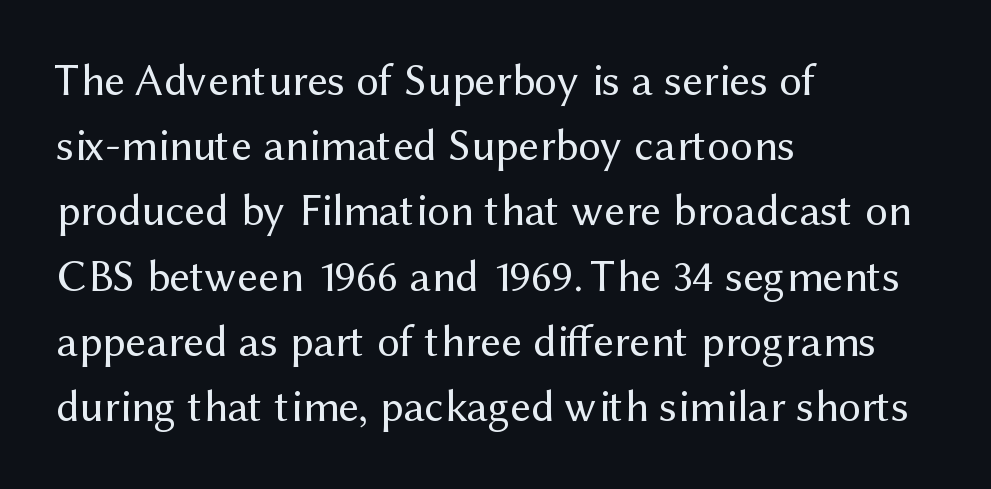
{"serif": "no", "italic": "no", "bold": "no", "weight": "regular", "width": "normal", "stroke_contrast": "medium", "x_height": "medium", "monospaced": "no", "underline": "no", "align": "left", "line_spacing": "normal", "line_spacing_ratio": 1.45, "letter_spacing": "normal", "letter_spacing_em": 0.0, "glyph_px": 45}
